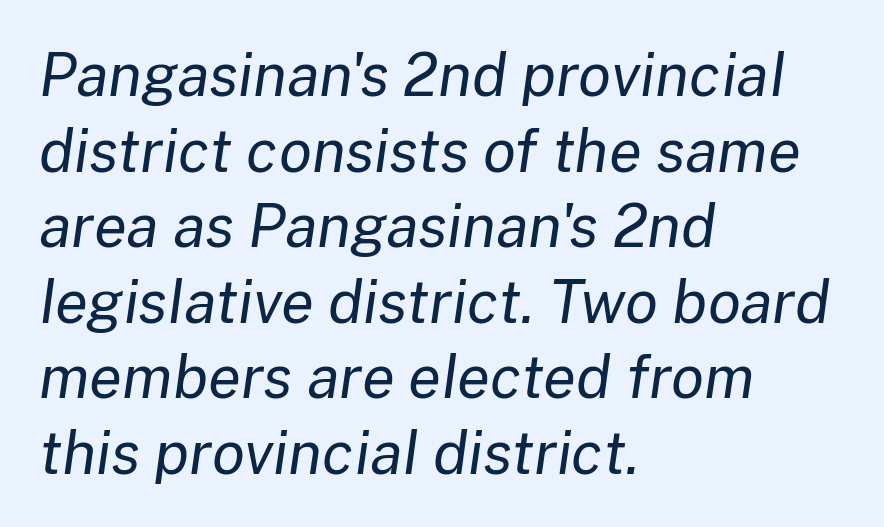
{"italic": "yes", "lean": "right", "slant_degrees": 8, "bold": "no", "weight": "regular", "width": "normal", "stroke_contrast": "low", "x_height": "medium", "monospaced": "no", "underline": "no", "align": "left", "line_spacing": "normal", "line_spacing_ratio": 1.26, "letter_spacing": "normal", "letter_spacing_em": 0.0, "glyph_px": 60}
